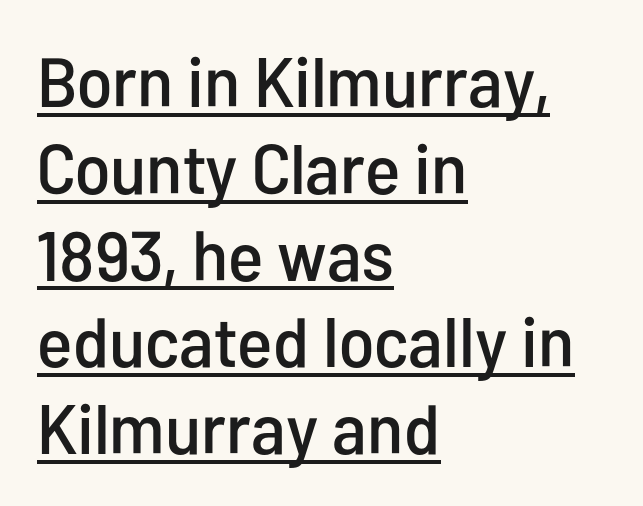
The image shows 70 px condensed sans-serif type, upright; set left-aligned, line spacing 1.24x, normal letter spacing, underlined; low stroke contrast and a medium x-height.
